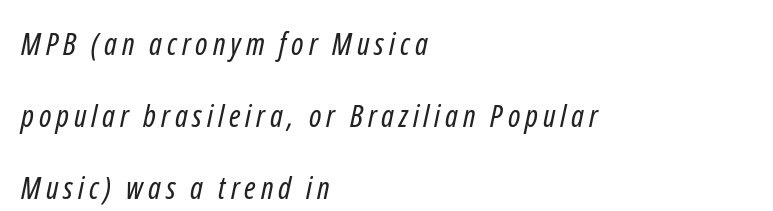
Q: Is the text bold? A: No.
Q: Is the typeface a serif or a sans-serif typeface? A: Sans-serif.
Q: Is the text underlined? A: No.
Q: How is the paragraph aligned? A: Left-aligned.
Q: Is the spacing between lines tight, normal or loose? A: Loose.
Q: Width (condensed, normal, or wide)? A: Condensed.
Q: Stroke contrast? A: Low.
Q: x-height? A: Medium.
Q: Monospaced? A: No.
